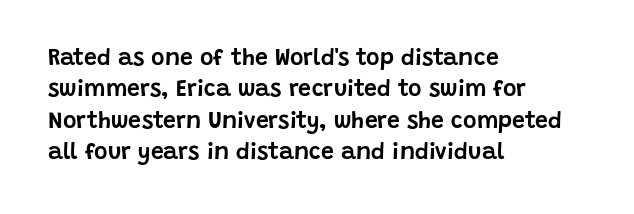
The passage shown is not underscored anywhere. The line texture is even and compact thanks to regular tracking. Nope, not italic — everything's standing straight. Each line starts at the same left margin while the right side varies. Notice how descenders clear the ascenders below comfortably — that's standard leading.
